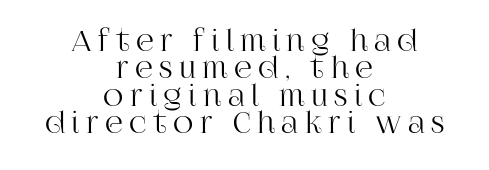
The letters are spread apart with noticeably loose tracking. Closely set lines give the paragraph a compact silhouette. If you drew a line through each stem, it would be perfectly vertical. The glyphs are unaccompanied by any horizontal stroke below them.
